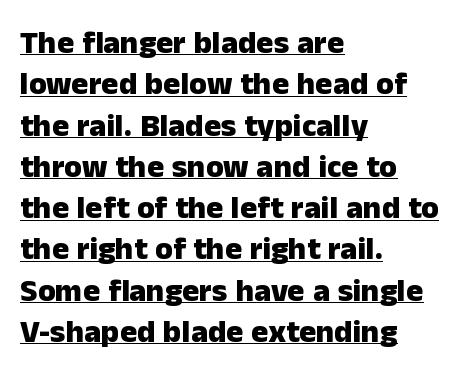
The image shows 32 px heavy sans-serif type, upright; set left-aligned, normal line spacing (1.29x), normal letter spacing, underlined; low stroke contrast and a medium x-height.
